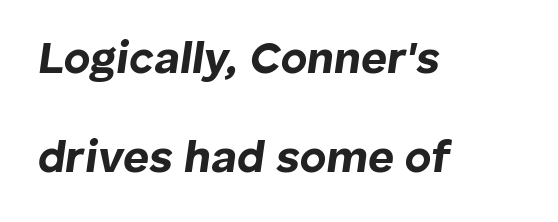
Q: Is the text bold? A: Yes.
Q: Is the text italic (slanted)? A: Yes, it leans right by about 8 degrees.
Q: Is the text underlined? A: No.
Q: How is the paragraph aligned? A: Left-aligned.
Q: Is the spacing between letters normal or unusually wide? A: Normal.
Q: Is the spacing between lines tight, normal or loose? A: Loose.
Q: Width (condensed, normal, or wide)? A: Normal.
Q: Stroke contrast? A: Low.
Q: x-height? A: Medium.
Q: Monospaced? A: No.
